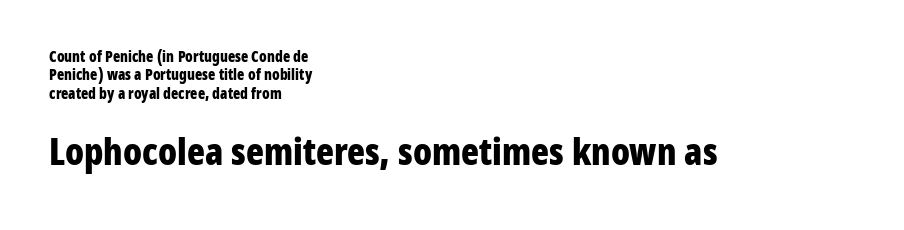
{"serif": "no", "italic": "no", "bold": "yes", "weight": "bold", "width": "condensed", "stroke_contrast": "low", "x_height": "medium", "monospaced": "no", "underline": "no", "align": "left", "line_spacing_ratio": 1.22, "letter_spacing": "normal", "letter_spacing_em": 0.0, "larger_block": "second", "size_ratio": 2.47, "glyph_px": 37}
